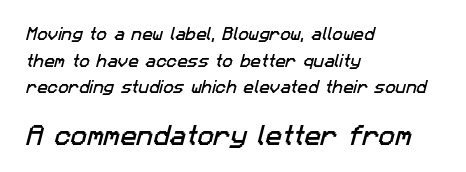
The image shows 22 px text type; set left-aligned, loose line spacing (1.9x), normal letter spacing, not underlined; the second (bottom) block is 1.57x larger.
